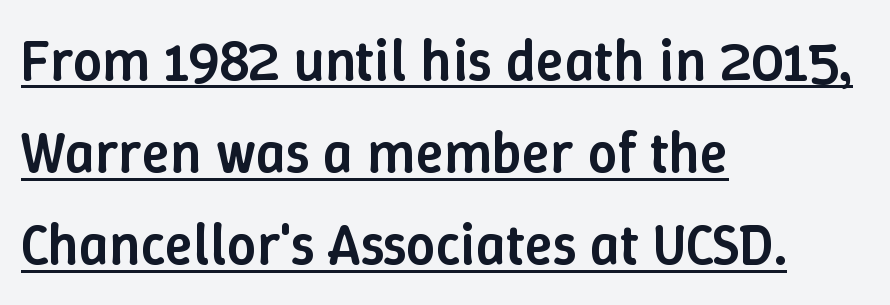
Q: Is the text bold? A: Semi-bold.
Q: Is the text italic (slanted)? A: No, it is upright.
Q: Is the text underlined? A: Yes.
Q: How is the paragraph aligned? A: Left-aligned.
Q: Is the spacing between letters normal or unusually wide? A: Normal.
Q: Is the spacing between lines tight, normal or loose? A: Normal.
Q: Width (condensed, normal, or wide)? A: Normal.
Q: Stroke contrast? A: Low.
Q: x-height? A: Medium.
Q: Monospaced? A: No.
